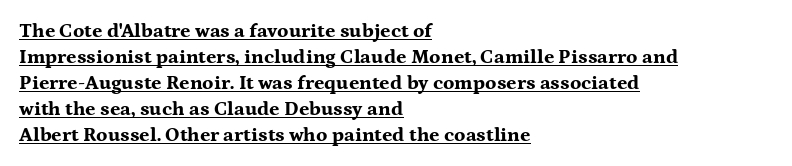
Horizontally, the lines are justified to the leading edge only. The type sits square on the baseline with zero lean. Caption: lettering with a line underneath. If you measured baseline to baseline, you'd find a middling distance.
